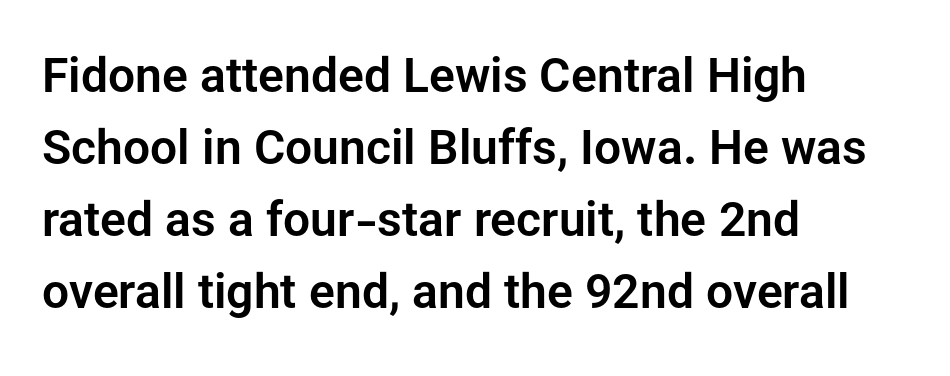
Underline: absent. Characters follow at the spacing the type designer built in. The block of text has a typical density, with ordinary space between rows. Note the varied advance widths — an 'i' is clearly narrower than an 'm'. In terms of letterform style, serifs are entirely absent. The passage is arranged the way most books set body copy — flush left.
